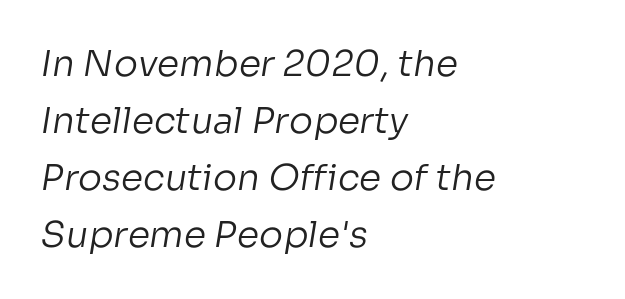
{"serif": "no", "bold": "no", "weight": "regular", "width": "normal", "stroke_contrast": "low", "x_height": "medium", "monospaced": "no", "underline": "no", "align": "left", "line_spacing": "normal", "line_spacing_ratio": 1.58, "letter_spacing": "normal", "letter_spacing_em": 0.0, "glyph_px": 36}
